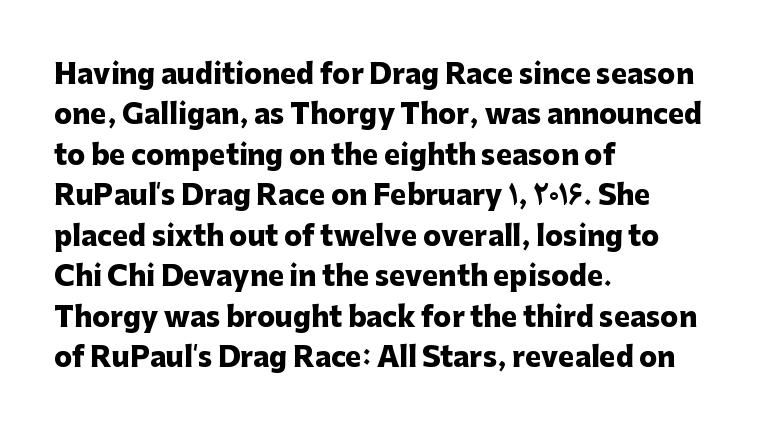
The image shows 27 px bold type, upright; set left-aligned, normal line spacing (1.5x), normal letter spacing, not underlined.
